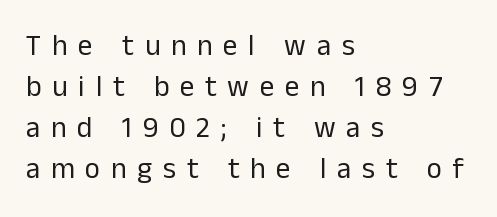
Q: Is the text bold? A: No.
Q: Is the text italic (slanted)? A: No, it is upright.
Q: Is the typeface a serif or a sans-serif typeface? A: Sans-serif.
Q: Is the text underlined? A: No.
Q: How is the paragraph aligned? A: Left-aligned.
Q: Is the spacing between letters normal or unusually wide? A: Unusually wide.
Q: Is the spacing between lines tight, normal or loose? A: Normal.
Q: Width (condensed, normal, or wide)? A: Normal.
Q: Stroke contrast? A: Low.
Q: x-height? A: Medium.
Q: Monospaced? A: No.
